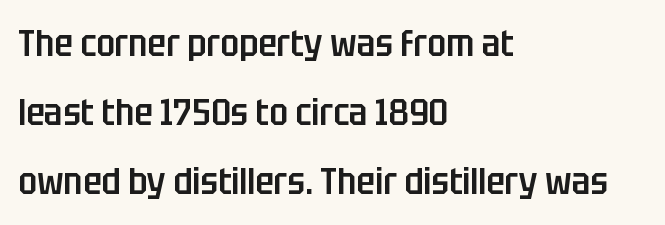
{"serif": "no", "italic": "no", "bold": "semi", "weight": "semibold", "width": "condensed", "stroke_contrast": "low", "x_height": "large", "monospaced": "no", "underline": "no", "align": "left", "line_spacing_ratio": 1.82, "letter_spacing": "normal", "letter_spacing_em": 0.0, "glyph_px": 38}
